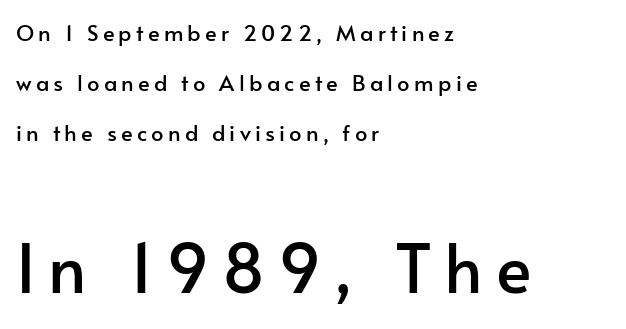
The image shows 67 px sans-serif type, upright; set left-aligned, loose line spacing (2.27x), not underlined; the second (bottom) block is 3.05x larger; low stroke contrast and a small x-height.
